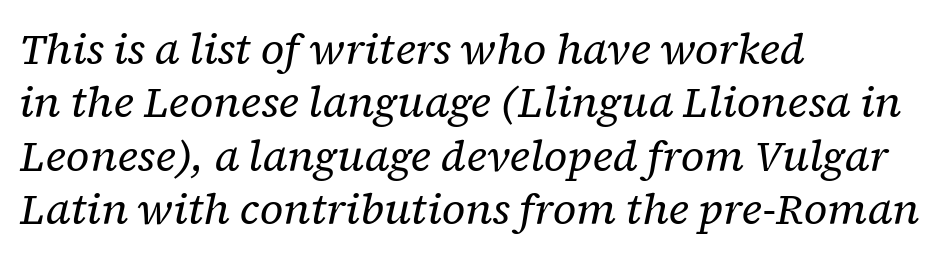
The image shows 43 px regular-weight serif type, italic (leaning right); set left-aligned, line spacing 1.24x, normal letter spacing, not underlined; low stroke contrast and a medium x-height.
